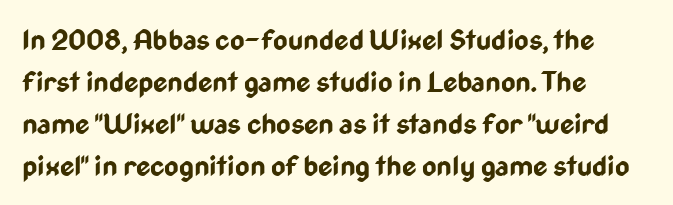
The rendering uses a bold face; every stroke is thick and dark. The typography opts for an upright posture over an oblique one. The rendering uses natural spacing where letterforms have individual widths. Note: no serifs on the glyphs. Normally led — the rows are evenly, conventionally spaced. A clean baseline with only descenders dipping below it.
